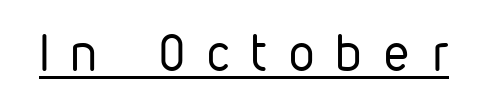
The image shows 51 px regular-weight, condensed sans-serif type, upright; set unusually wide letter spacing (+0.44 em), underlined; low stroke contrast and a medium x-height.
